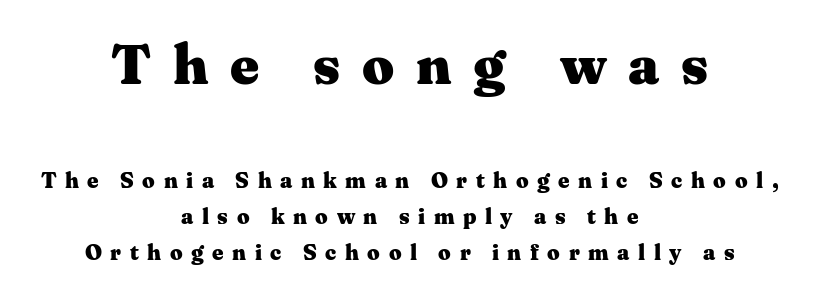
Q: Is the text bold? A: Yes.
Q: Is the text italic (slanted)? A: No, it is upright.
Q: Is the typeface a serif or a sans-serif typeface? A: Serif.
Q: Is the text underlined? A: No.
Q: How is the paragraph aligned? A: Centered.
Q: Is the spacing between letters normal or unusually wide? A: Unusually wide.
Q: Is the spacing between lines tight, normal or loose? A: Normal.
Q: Which block of text is set in a larger size, the first (top) or the second (bottom)? A: The first (top) one.
Q: Width (condensed, normal, or wide)? A: Wide.
Q: Stroke contrast? A: Medium.
Q: x-height? A: Medium.
Q: Monospaced? A: No.
